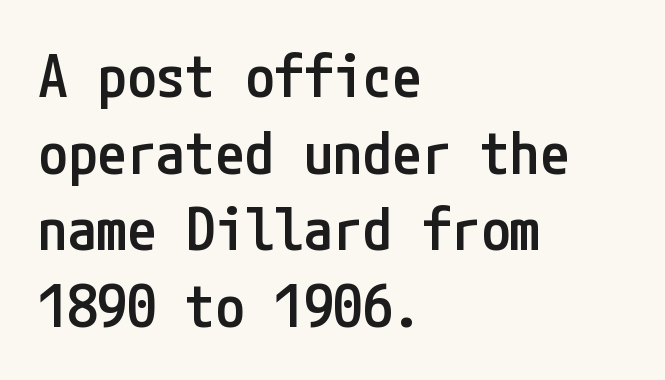
{"serif": "no", "italic": "no", "bold": "semi", "weight": "semibold", "width": "condensed", "stroke_contrast": "low", "x_height": "medium", "underline": "no", "align": "left", "line_spacing": "normal", "line_spacing_ratio": 1.3, "letter_spacing": "normal", "letter_spacing_em": 0.0, "glyph_px": 59}
